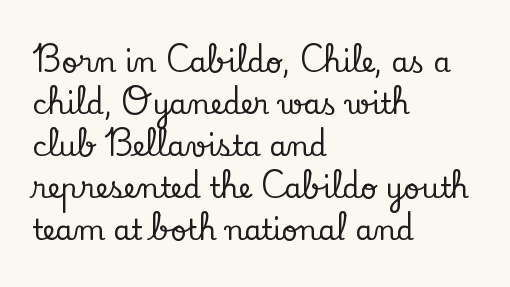
What stands out about the letter spacing? Nothing — it is the standard amount. The typeface chosen for these lines features serifs. One-word summary of the alignment: left. Ordinary non-slanted type is in use.
